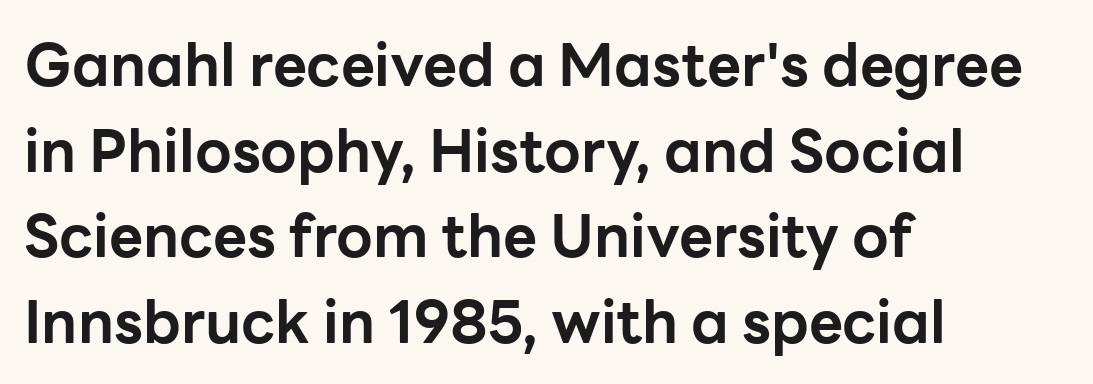
Quick note: interline space is typical. The zone under the glyphs is completely vacant. The typography opts for an upright posture over an oblique one. The characters look thick and weighty, a clear bold.
